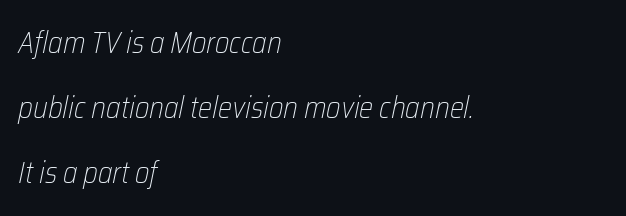
The image shows 30 px light, condensed type, italic (leaning right); set left-aligned, loose line spacing (2.17x), normal letter spacing, not underlined; low stroke contrast and a medium x-height.
